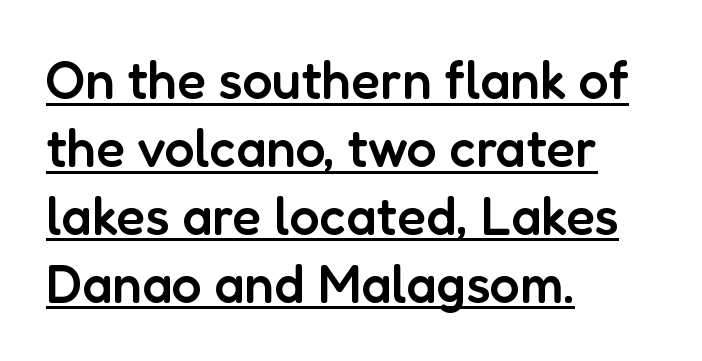
Varying glyph widths throughout — classic text-font behaviour. If you drew a ruler down the left edge, every line would touch it. Look at the stroke-to-counter ratio: somewhat heavy, a semibold. Rendered with straight, roman letterforms. The line texture is even and compact thanks to regular tracking.
